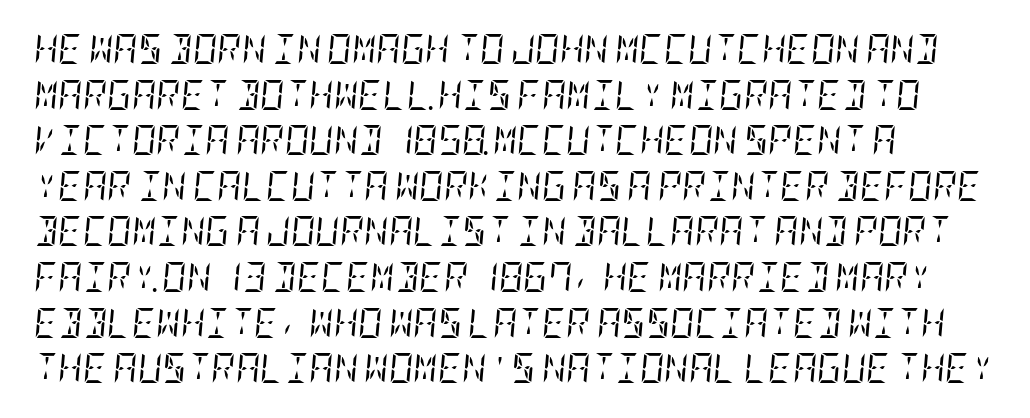
Q: Is the text bold? A: No.
Q: Is the text italic (slanted)? A: Yes, it leans right by about 5 degrees.
Q: Is the typeface a serif or a sans-serif typeface? A: Serif.
Q: Is the text underlined? A: No.
Q: How is the paragraph aligned? A: Left-aligned.
Q: Is the spacing between letters normal or unusually wide? A: Normal.
Q: Is the spacing between lines tight, normal or loose? A: Normal.
Q: Width (condensed, normal, or wide)? A: Condensed.
Q: Stroke contrast? A: Low.
Q: x-height? A: Large.
